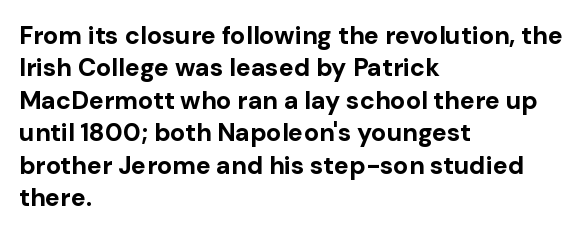
Q: Is the text bold? A: Yes.
Q: Is the text italic (slanted)? A: No, it is upright.
Q: Is the text underlined? A: No.
Q: How is the paragraph aligned? A: Left-aligned.
Q: Is the spacing between letters normal or unusually wide? A: Normal.
Q: Is the spacing between lines tight, normal or loose? A: Normal.
